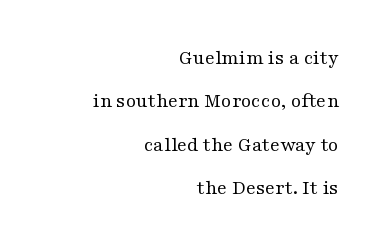
The image shows 21 px text type, upright; set right-aligned, loose line spacing (2.07x), normal letter spacing, not underlined.
